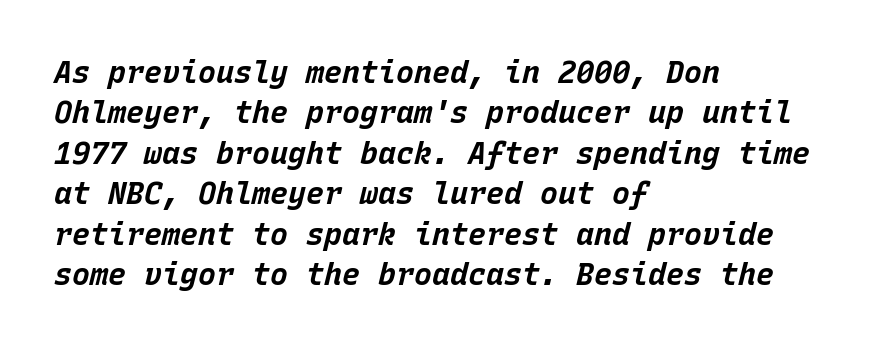
{"italic": "yes", "lean": "right", "slant_degrees": 15, "bold": "yes", "weight": "bold", "width": "normal", "stroke_contrast": "low", "x_height": "large", "monospaced": "yes", "underline": "no", "align": "left", "line_spacing": "normal", "line_spacing_ratio": 1.35, "letter_spacing": "normal", "letter_spacing_em": 0.0, "glyph_px": 30}
